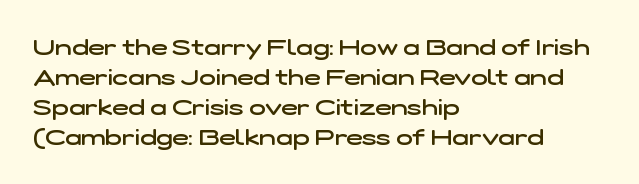
Q: Is the text bold? A: Semi-bold.
Q: Is the text underlined? A: No.
Q: How is the paragraph aligned? A: Left-aligned.
Q: Is the spacing between letters normal or unusually wide? A: Normal.
Q: Is the spacing between lines tight, normal or loose? A: Normal.
